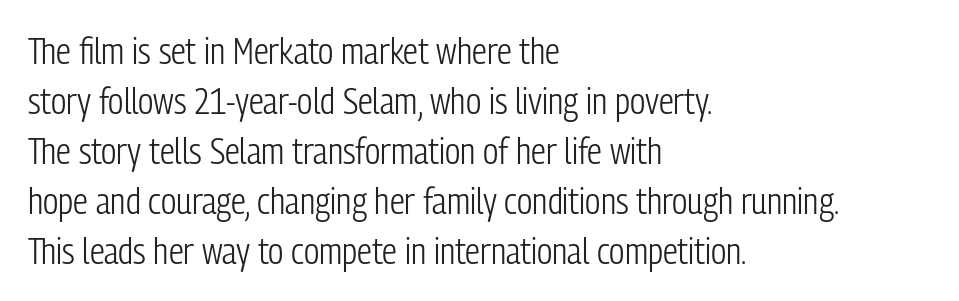
The image shows 37 px light, condensed sans-serif type, upright; set left-aligned, normal line spacing (1.35x), normal letter spacing, not underlined; low stroke contrast and a medium x-height.
